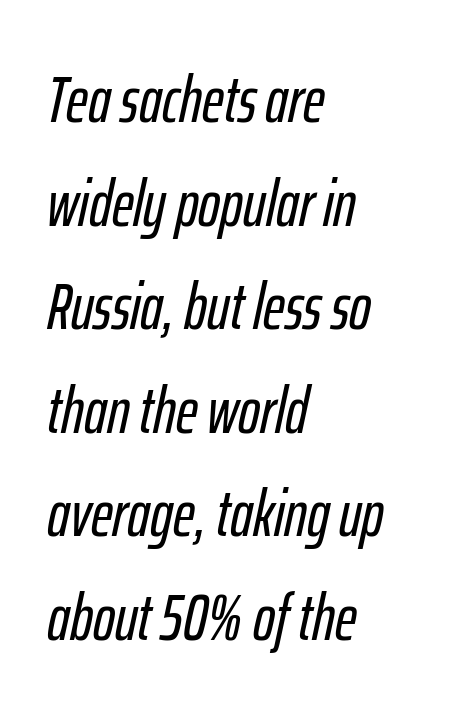
Words appear dense and cohesive because spacing is normal. Teacher's note: observe the even left margin — that is flush-left alignment. The lines sit at an ordinary, default distance from one another. Looking at the ascenders, they clearly lean. Beneath every word, the page is bare.
